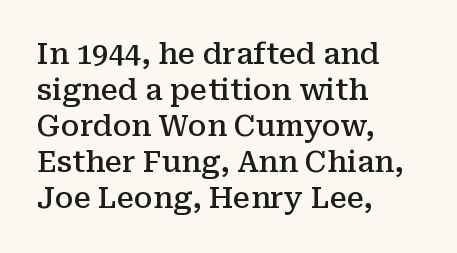
{"serif": "yes", "italic": "no", "bold": "semi", "weight": "semibold", "width": "normal", "stroke_contrast": "medium", "x_height": "medium", "monospaced": "no", "underline": "no", "align": "left", "line_spacing_ratio": 1.24, "letter_spacing": "normal", "letter_spacing_em": 0.0, "glyph_px": 29}
